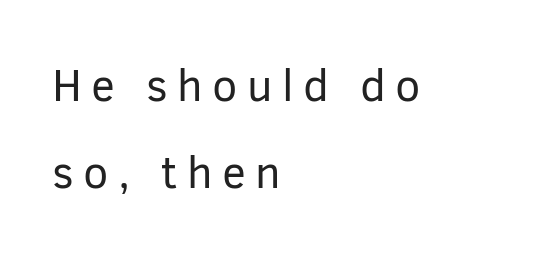
Q: Is the text bold? A: No.
Q: Is the text italic (slanted)? A: No, it is upright.
Q: Is the typeface a serif or a sans-serif typeface? A: Sans-serif.
Q: Is the text underlined? A: No.
Q: How is the paragraph aligned? A: Left-aligned.
Q: Is the spacing between letters normal or unusually wide? A: Unusually wide.
Q: Is the spacing between lines tight, normal or loose? A: Loose.
Q: Width (condensed, normal, or wide)? A: Normal.
Q: Stroke contrast? A: Low.
Q: x-height? A: Medium.
Q: Monospaced? A: No.
